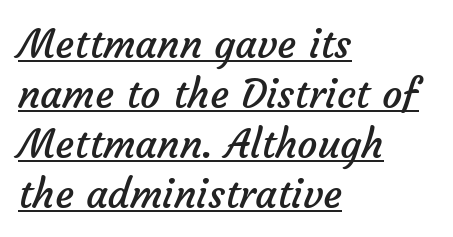
{"serif": "no", "bold": "no", "weight": "regular", "width": "normal", "stroke_contrast": "low", "x_height": "medium", "monospaced": "no", "underline": "yes", "align": "left", "line_spacing": "normal", "line_spacing_ratio": 1.25, "letter_spacing": "normal", "letter_spacing_em": 0.0, "glyph_px": 40}
